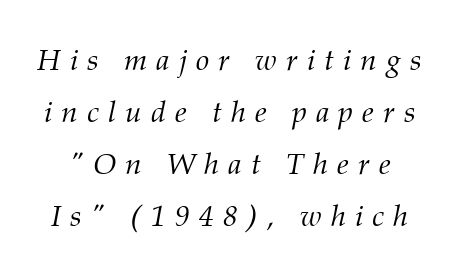
The image shows 30 px light serif type, italic (leaning right); set line spacing 1.73x, unusually wide letter spacing (+0.3 em), not underlined; medium stroke contrast and a medium x-height.
